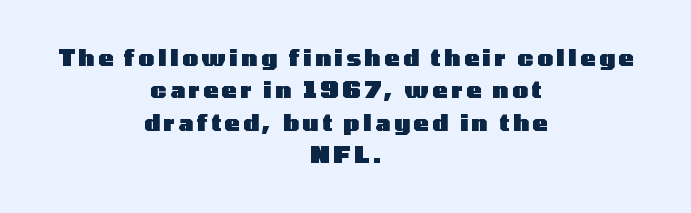
{"italic": "no", "bold": "yes", "underline": "no", "align": "center", "line_spacing": "normal", "line_spacing_ratio": 1.47, "glyph_px": 22}
